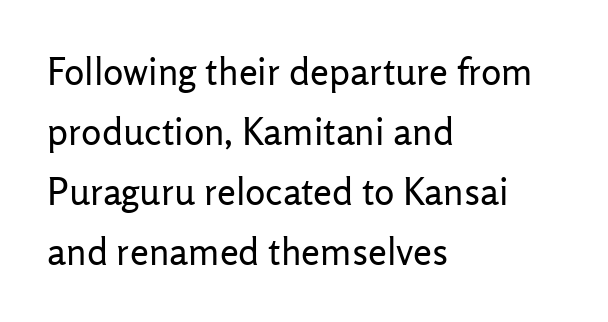
The image shows 38 px regular-weight sans-serif type, upright; set left-aligned, normal line spacing (1.58x), normal letter spacing, not underlined; low stroke contrast and a medium x-height.
